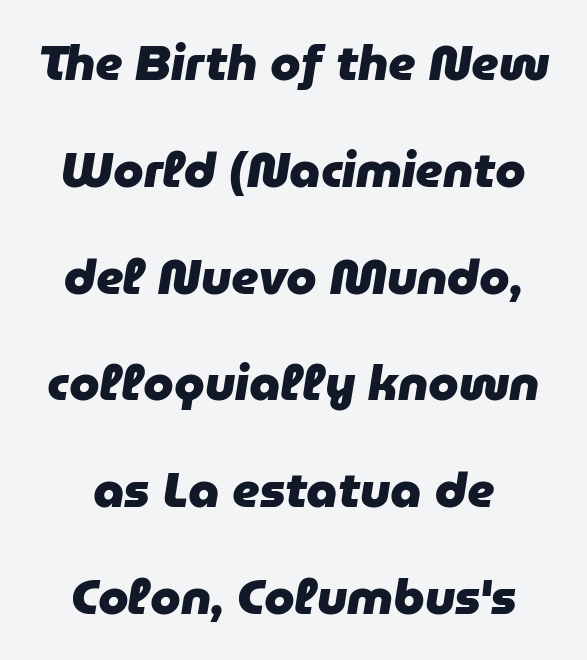
Q: Is the text bold? A: Yes.
Q: Is the text italic (slanted)? A: Yes, it leans right by about 9 degrees.
Q: Is the text underlined? A: No.
Q: How is the paragraph aligned? A: Centered.
Q: Is the spacing between letters normal or unusually wide? A: Normal.
Q: Is the spacing between lines tight, normal or loose? A: Loose.
Q: Width (condensed, normal, or wide)? A: Normal.
Q: Stroke contrast? A: Low.
Q: x-height? A: Medium.
Q: Monospaced? A: No.
